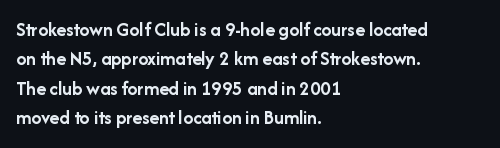
Q: Is the text bold? A: Yes.
Q: Is the text italic (slanted)? A: No, it is upright.
Q: Is the text underlined? A: No.
Q: How is the paragraph aligned? A: Left-aligned.
Q: Is the spacing between letters normal or unusually wide? A: Normal.
Q: Is the spacing between lines tight, normal or loose? A: Normal.
